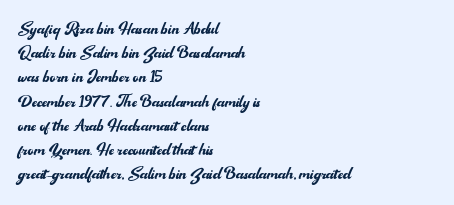
The designer dialed line spacing down below the default. Heaviness? Minimal to ordinary, like unemphasized prose. Check under the words: just untouched page.
